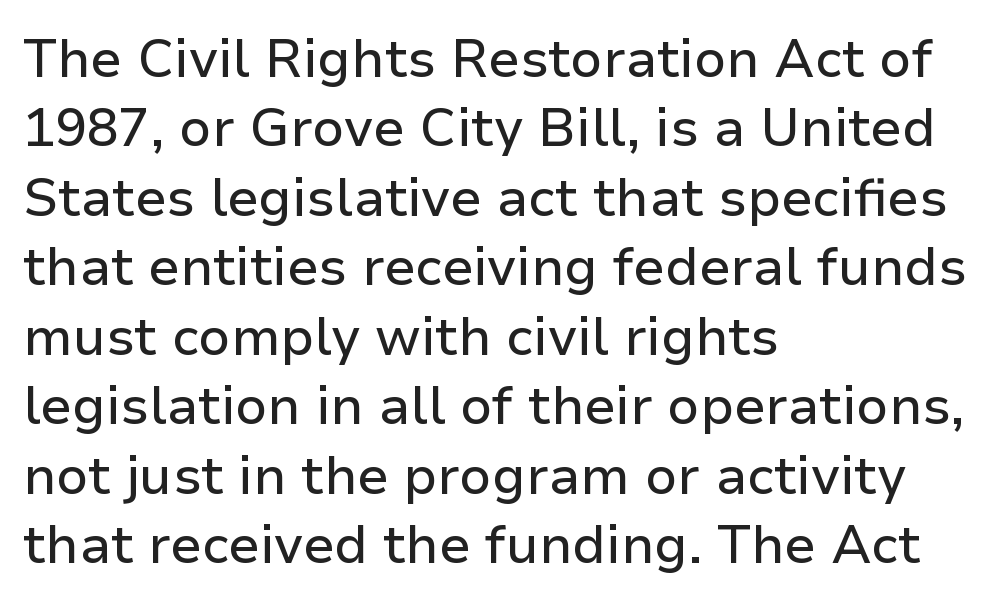
{"serif": "no", "italic": "no", "width": "normal", "stroke_contrast": "low", "x_height": "medium", "monospaced": "no", "underline": "no", "align": "left", "line_spacing": "normal", "line_spacing_ratio": 1.31, "letter_spacing": "normal", "letter_spacing_em": 0.0, "glyph_px": 53}
